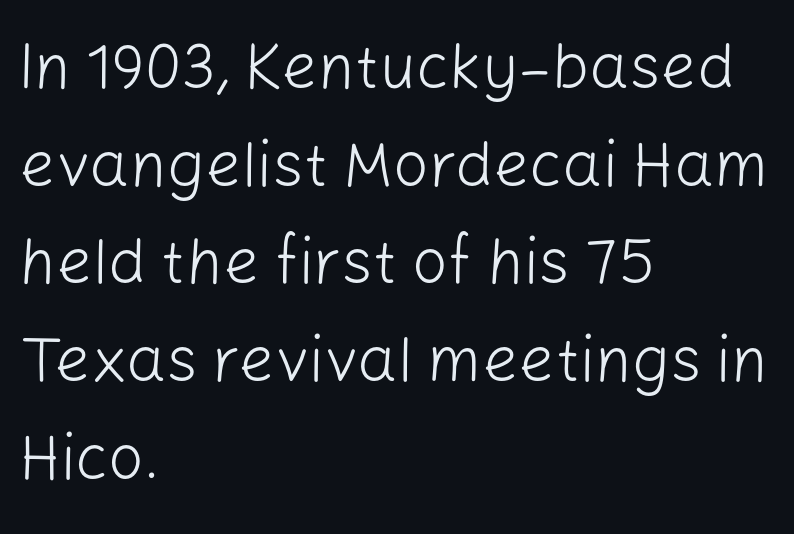
The image shows 63 px light sans-serif type, upright; set left-aligned, normal line spacing (1.55x), normal letter spacing, not underlined; low stroke contrast and a medium x-height.
